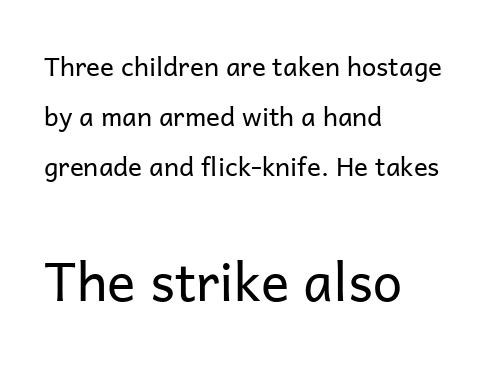
Q: Is the text bold? A: No.
Q: Is the text italic (slanted)? A: No, it is upright.
Q: Is the typeface a serif or a sans-serif typeface? A: Sans-serif.
Q: Is the text underlined? A: No.
Q: How is the paragraph aligned? A: Left-aligned.
Q: Is the spacing between letters normal or unusually wide? A: Normal.
Q: Is the spacing between lines tight, normal or loose? A: Loose.
Q: Which block of text is set in a larger size, the first (top) or the second (bottom)? A: The second (bottom) one.
Q: Width (condensed, normal, or wide)? A: Normal.
Q: Stroke contrast? A: Low.
Q: x-height? A: Medium.
Q: Monospaced? A: No.
